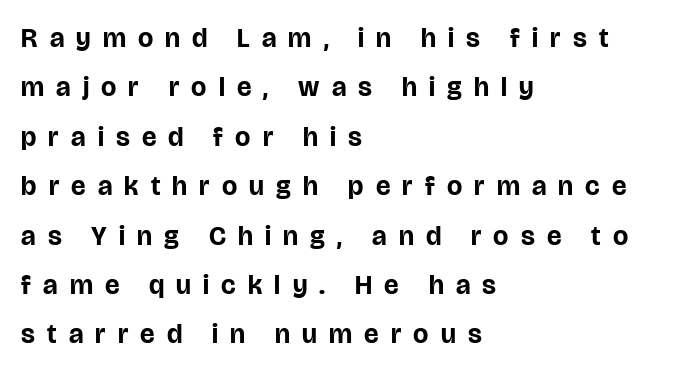
The image shows 27 px bold type, upright; set left-aligned, line spacing 1.83x, unusually wide letter spacing (+0.45 em), not underlined.
